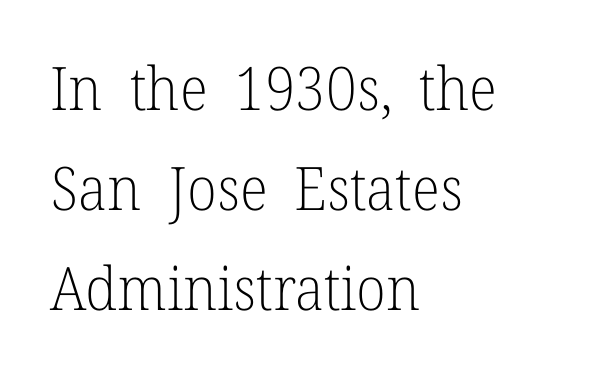
Just letters on the line, the space beneath them empty. The text was rendered using a seriffed face with decorative stroke endings. The passage shown is typed in a proportional face where columns would drift. The paragraph has a hard left edge and a soft right edge. No extra tracking has been applied to these lines.
